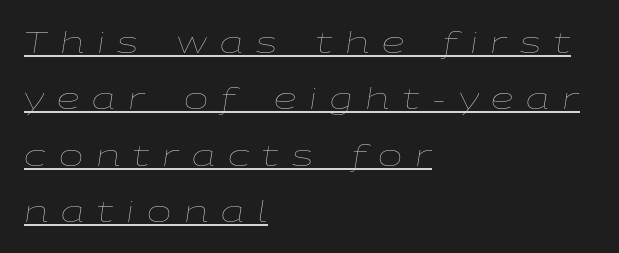
The image shows 29 px thin, wide type, italic (leaning right); set left-aligned, loose line spacing (1.94x), unusually wide letter spacing (+0.45 em), underlined; low stroke contrast and a medium x-height.
